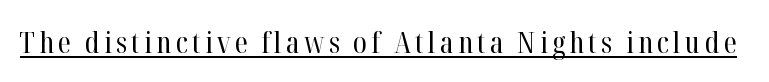
The image shows 30 px regular-weight, condensed serif type, upright; set underlined; high stroke contrast and a medium x-height.
